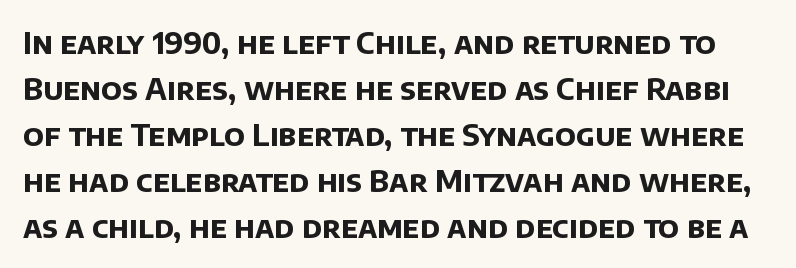
Q: Is the text bold? A: Yes.
Q: Is the typeface a serif or a sans-serif typeface? A: Sans-serif.
Q: Is the text underlined? A: No.
Q: Is the spacing between letters normal or unusually wide? A: Normal.
Q: Is the spacing between lines tight, normal or loose? A: Normal.
Q: Width (condensed, normal, or wide)? A: Normal.
Q: Stroke contrast? A: Low.
Q: x-height? A: Large.
Q: Monospaced? A: No.
